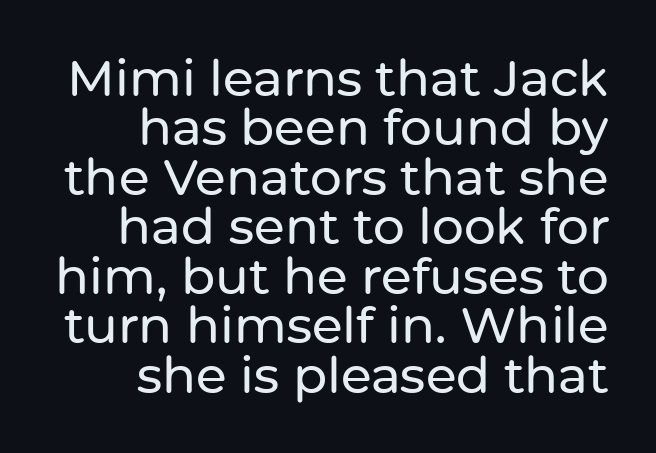
{"serif": "no", "italic": "no", "width": "normal", "stroke_contrast": "low", "x_height": "medium", "monospaced": "no", "underline": "no", "align": "right", "line_spacing": "tight", "line_spacing_ratio": 0.99, "letter_spacing": "normal", "letter_spacing_em": 0.0, "glyph_px": 50}
